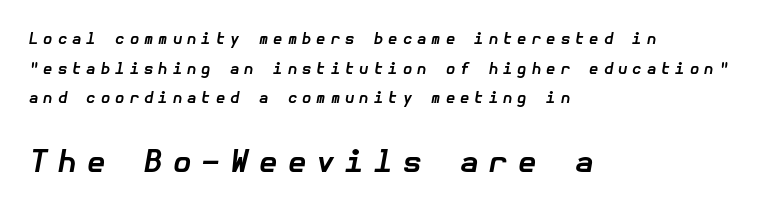
The image shows 30 px bold type, italic (leaning right); set left-aligned, loose line spacing (1.98x), unusually wide letter spacing (+0.34 em), not underlined; the second (bottom) block is 2.0x larger; low stroke contrast and a medium x-height.
